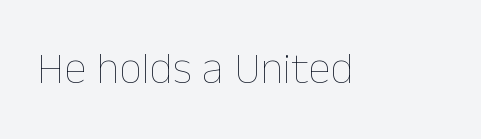
{"italic": "no", "bold": "no", "weight": "thin", "width": "normal", "stroke_contrast": "low", "x_height": "medium", "monospaced": "no", "underline": "no", "letter_spacing": "normal", "letter_spacing_em": 0.0, "glyph_px": 45}
